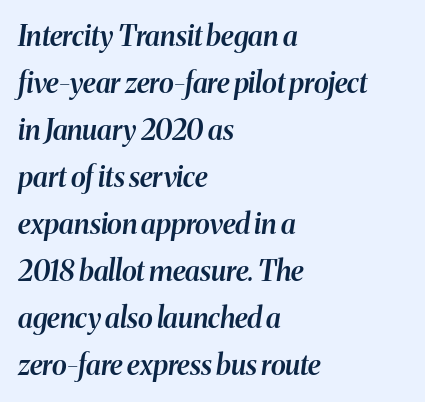
The image shows 28 px semibold type, italic (leaning right); set left-aligned, normal line spacing (1.68x), normal letter spacing, not underlined; medium stroke contrast and a medium x-height.
